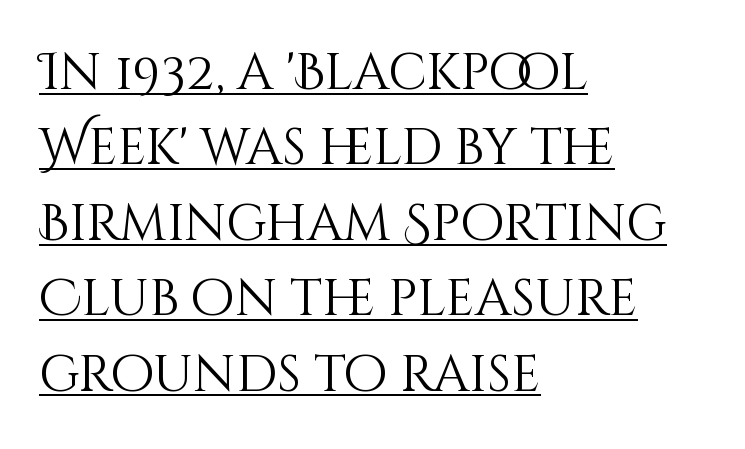
Q: Is the text bold? A: No.
Q: Is the text italic (slanted)? A: No, it is upright.
Q: Is the text underlined? A: Yes.
Q: How is the paragraph aligned? A: Left-aligned.
Q: Is the spacing between letters normal or unusually wide? A: Normal.
Q: Is the spacing between lines tight, normal or loose? A: Normal.
Q: Width (condensed, normal, or wide)? A: Normal.
Q: Stroke contrast? A: Medium.
Q: x-height? A: Large.
Q: Monospaced? A: No.
